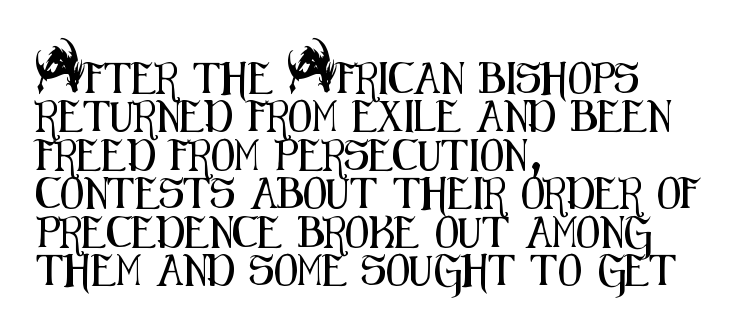
Q: Is the text italic (slanted)? A: No, it is upright.
Q: Is the typeface a serif or a sans-serif typeface? A: Sans-serif.
Q: Is the text underlined? A: No.
Q: How is the paragraph aligned? A: Left-aligned.
Q: Is the spacing between letters normal or unusually wide? A: Normal.
Q: Width (condensed, normal, or wide)? A: Condensed.
Q: Stroke contrast? A: Medium.
Q: x-height? A: Small.
Q: Monospaced? A: No.
